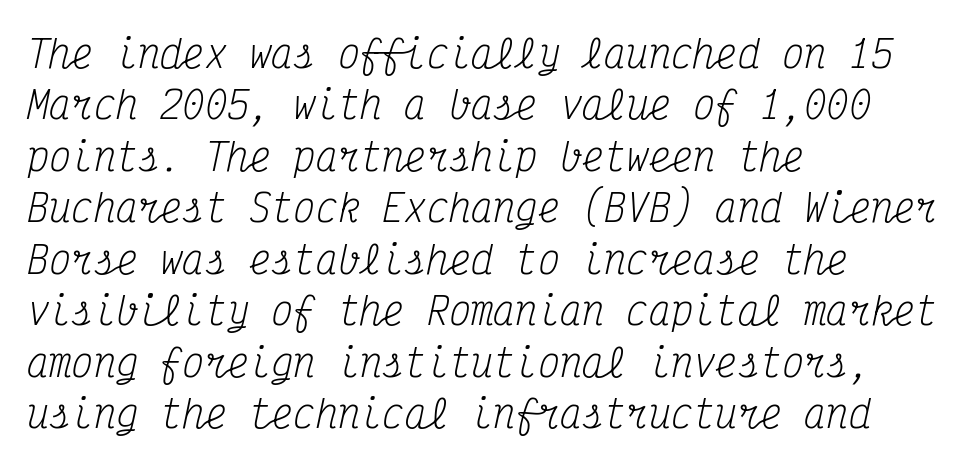
The image shows 37 px regular-weight, condensed serif type, italic (leaning right), monospaced; set left-aligned, normal line spacing (1.39x), normal letter spacing, not underlined; medium stroke contrast and a medium x-height.
